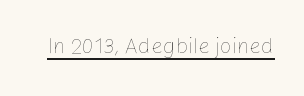
{"italic": "no", "bold": "no", "underline": "yes", "letter_spacing": "normal", "letter_spacing_em": 0.0, "glyph_px": 21}
